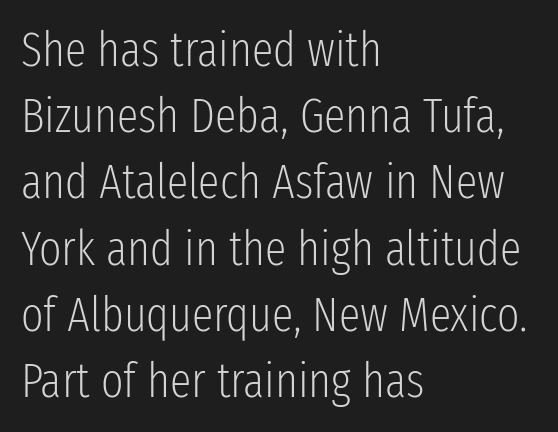
The image shows 48 px light, condensed sans-serif type, upright; set left-aligned, normal line spacing (1.38x), normal letter spacing, not underlined; low stroke contrast and a medium x-height.
